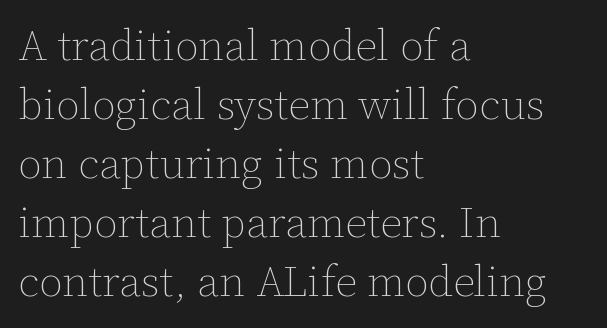
Q: Is the text bold? A: No.
Q: Is the text italic (slanted)? A: No, it is upright.
Q: Is the text underlined? A: No.
Q: How is the paragraph aligned? A: Left-aligned.
Q: Is the spacing between letters normal or unusually wide? A: Normal.
Q: Is the spacing between lines tight, normal or loose? A: Normal.
Q: Width (condensed, normal, or wide)? A: Normal.
Q: Stroke contrast? A: Low.
Q: x-height? A: Medium.
Q: Monospaced? A: No.
